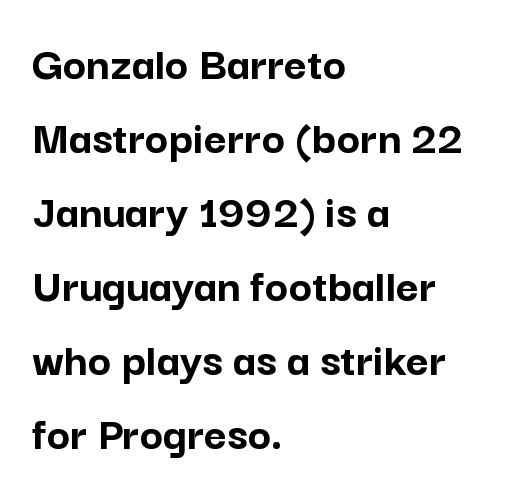
Students, observe: this is what conventionally led text looks like. The typeface chosen for these lines omits serifs. The space directly below the letters is spotless. The paragraph shown leans on its left margin.
